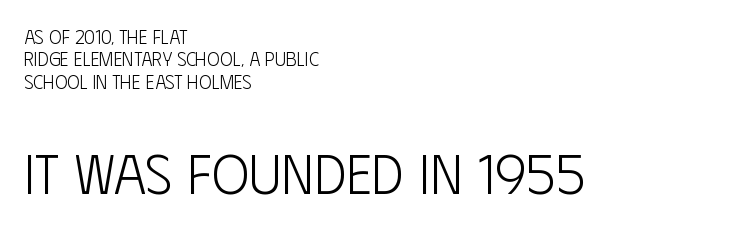
The image shows 56 px light, condensed sans-serif type, upright; set left-aligned, line spacing 1.18x, normal letter spacing, not underlined; the second (bottom) block is 2.95x larger; low stroke contrast and a large x-height.
